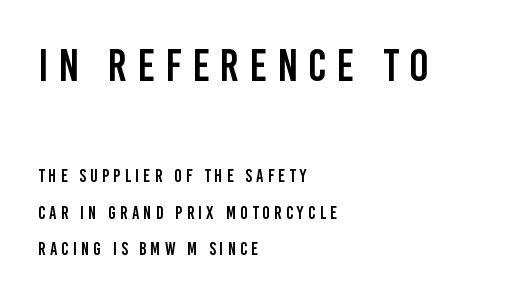
The image shows 45 px condensed sans-serif type, upright; set left-aligned, loose line spacing (2.01x), unusually wide letter spacing (+0.23 em), not underlined; the first (top) block is 2.5x larger; low stroke contrast and a large x-height.
